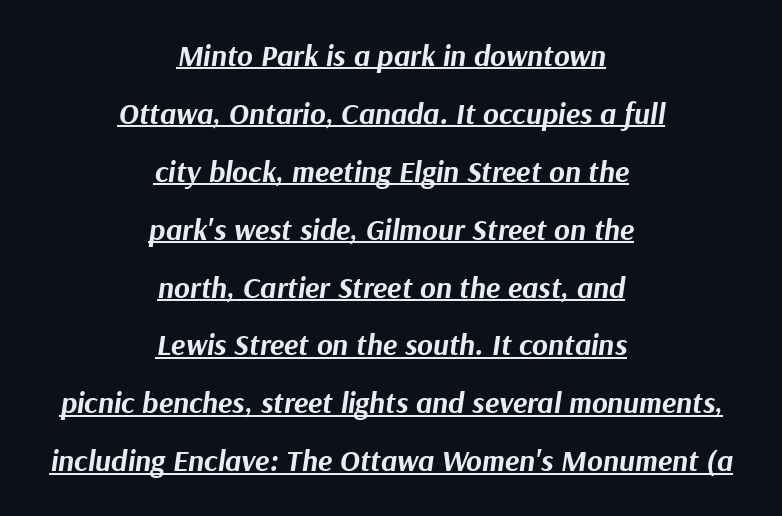
Q: Is the text bold? A: Yes.
Q: Is the text italic (slanted)? A: Yes, it leans right by about 9 degrees.
Q: Is the text underlined? A: Yes.
Q: How is the paragraph aligned? A: Centered.
Q: Is the spacing between letters normal or unusually wide? A: Normal.
Q: Is the spacing between lines tight, normal or loose? A: Loose.
Q: Width (condensed, normal, or wide)? A: Normal.
Q: Stroke contrast? A: Medium.
Q: x-height? A: Medium.
Q: Monospaced? A: No.
